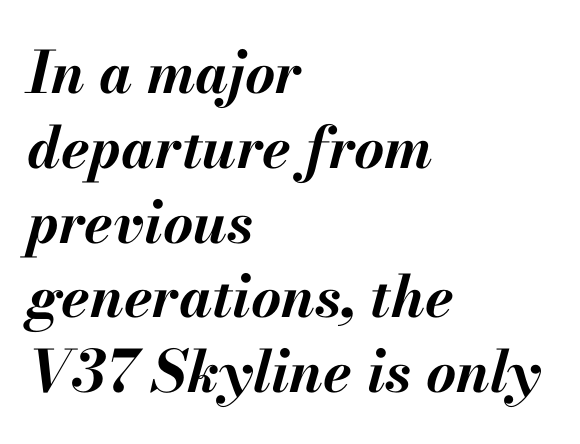
Q: Is the text bold? A: Yes.
Q: Is the text italic (slanted)? A: Yes, it leans right by about 13 degrees.
Q: Is the text underlined? A: No.
Q: How is the paragraph aligned? A: Left-aligned.
Q: Is the spacing between letters normal or unusually wide? A: Normal.
Q: Is the spacing between lines tight, normal or loose? A: Normal.
Q: Width (condensed, normal, or wide)? A: Normal.
Q: Stroke contrast? A: Medium.
Q: x-height? A: Small.
Q: Monospaced? A: No.
